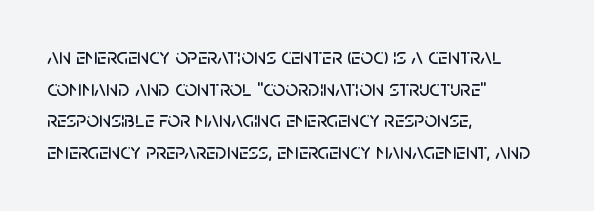
{"italic": "no", "underline": "no", "align": "left", "line_spacing": "normal", "line_spacing_ratio": 1.44, "letter_spacing": "normal", "letter_spacing_em": 0.0, "glyph_px": 22}
